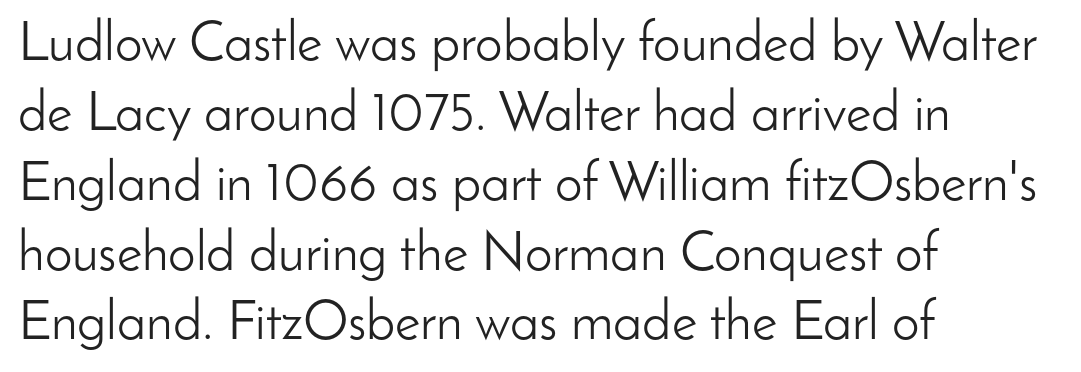
The image shows 55 px light sans-serif type, upright; set left-aligned, normal line spacing (1.27x), normal letter spacing, not underlined; low stroke contrast and a small x-height.
